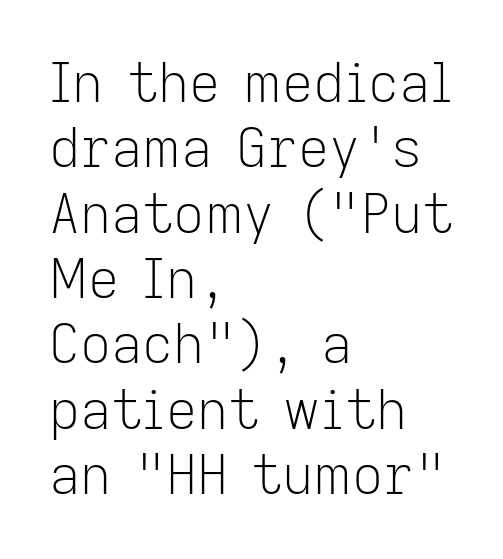
{"serif": "no", "italic": "no", "bold": "no", "weight": "light", "width": "normal", "stroke_contrast": "low", "x_height": "medium", "monospaced": "no", "underline": "no", "align": "left", "line_spacing_ratio": 1.21, "letter_spacing": "normal", "letter_spacing_em": 0.0, "glyph_px": 54}
